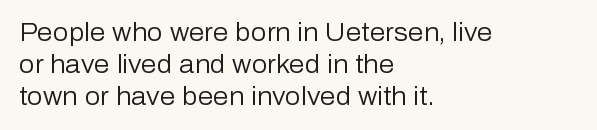
{"italic": "no", "bold": "no", "underline": "no", "align": "left", "line_spacing": "normal", "line_spacing_ratio": 1.28, "letter_spacing": "normal", "letter_spacing_em": 0.0, "glyph_px": 25}
